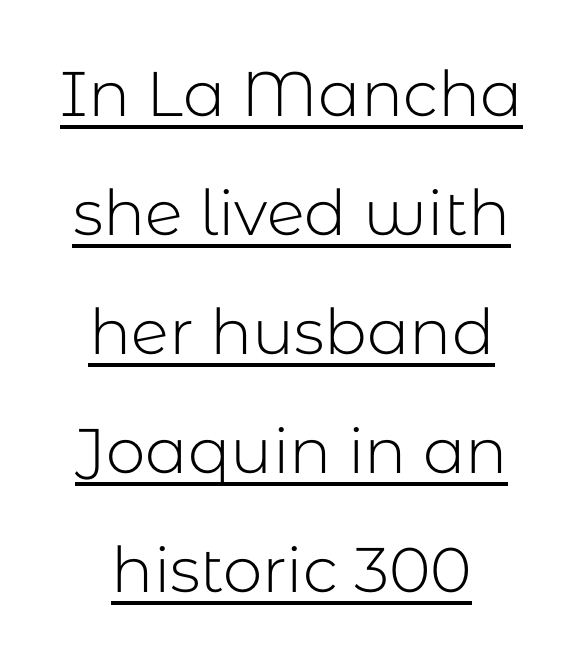
The image shows 63 px light sans-serif type, upright; set line spacing 1.89x, normal letter spacing, underlined; low stroke contrast and a medium x-height.
